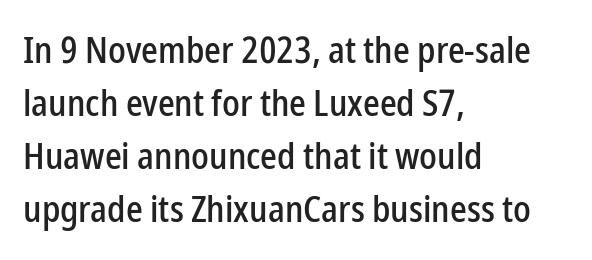
The image shows 37 px condensed sans-serif type, upright; set left-aligned, normal line spacing (1.43x), normal letter spacing, not underlined; low stroke contrast and a medium x-height.
